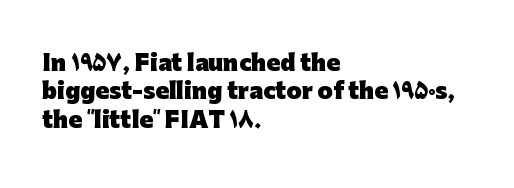
The image shows 22 px bold type, upright; set left-aligned, normal line spacing (1.29x), normal letter spacing, not underlined.
